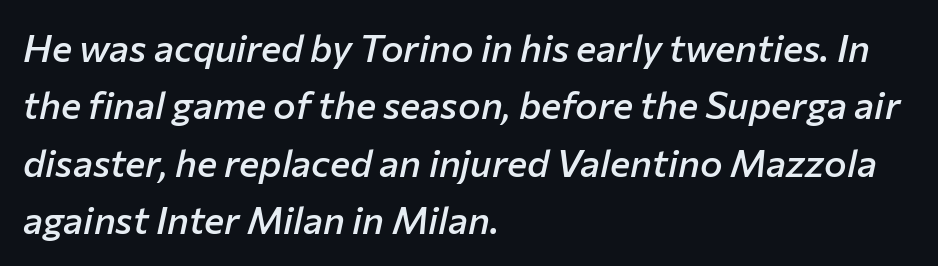
{"italic": "yes", "lean": "right", "slant_degrees": 12, "bold": "semi", "weight": "semibold", "width": "normal", "stroke_contrast": "low", "x_height": "medium", "monospaced": "no", "underline": "no", "align": "left", "line_spacing": "normal", "line_spacing_ratio": 1.51, "letter_spacing": "normal", "letter_spacing_em": 0.0, "glyph_px": 38}
